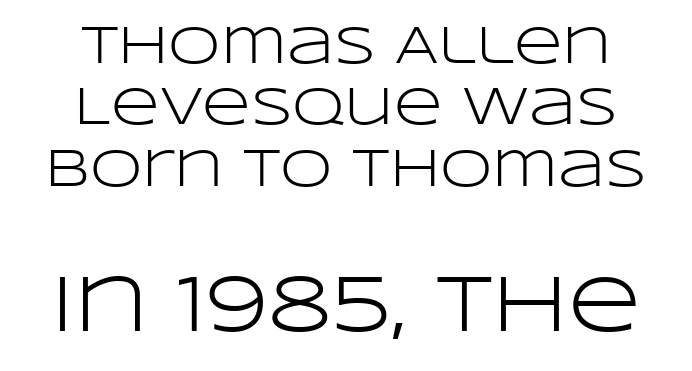
Q: Is the text bold? A: No.
Q: Is the text italic (slanted)? A: No, it is upright.
Q: Is the typeface a serif or a sans-serif typeface? A: Sans-serif.
Q: Is the text underlined? A: No.
Q: How is the paragraph aligned? A: Centered.
Q: Is the spacing between letters normal or unusually wide? A: Normal.
Q: Which block of text is set in a larger size, the first (top) or the second (bottom)? A: The second (bottom) one.
Q: Width (condensed, normal, or wide)? A: Wide.
Q: Stroke contrast? A: Low.
Q: x-height? A: Large.
Q: Monospaced? A: No.
